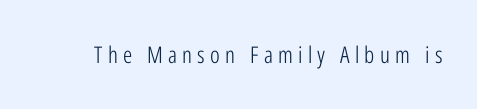
Q: Is the text bold? A: No.
Q: Is the text italic (slanted)? A: No, it is upright.
Q: Is the text underlined? A: No.
Q: Is the spacing between letters normal or unusually wide? A: Unusually wide.
